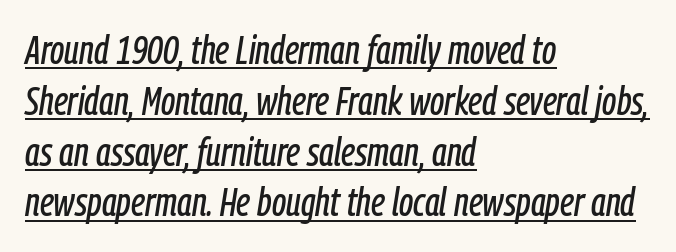
{"italic": "yes", "lean": "right", "slant_degrees": 9, "width": "condensed", "stroke_contrast": "low", "x_height": "medium", "monospaced": "no", "underline": "yes", "align": "left", "line_spacing": "normal", "line_spacing_ratio": 1.27, "letter_spacing": "normal", "letter_spacing_em": 0.0, "glyph_px": 40}
